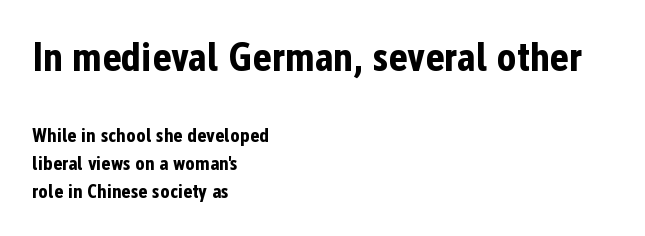
Q: Is the text bold? A: Yes.
Q: Is the text italic (slanted)? A: No, it is upright.
Q: Is the typeface a serif or a sans-serif typeface? A: Sans-serif.
Q: Is the text underlined? A: No.
Q: How is the paragraph aligned? A: Left-aligned.
Q: Is the spacing between letters normal or unusually wide? A: Normal.
Q: Is the spacing between lines tight, normal or loose? A: Normal.
Q: Which block of text is set in a larger size, the first (top) or the second (bottom)? A: The first (top) one.
Q: Width (condensed, normal, or wide)? A: Condensed.
Q: Stroke contrast? A: Low.
Q: x-height? A: Medium.
Q: Monospaced? A: No.
